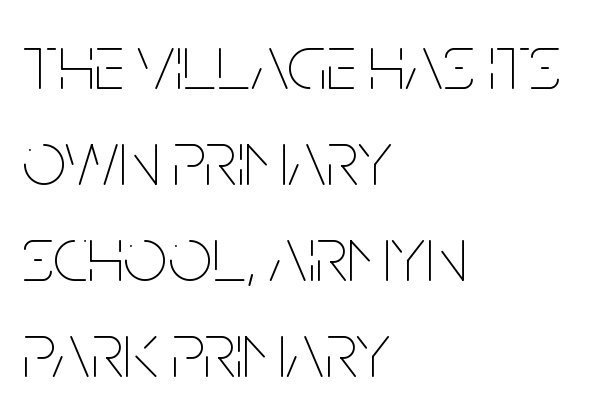
{"italic": "no", "bold": "no", "weight": "thin", "width": "condensed", "stroke_contrast": "low", "x_height": "large", "monospaced": "no", "underline": "no", "align": "left", "line_spacing_ratio": 1.23, "letter_spacing": "normal", "letter_spacing_em": 0.0, "glyph_px": 78}
